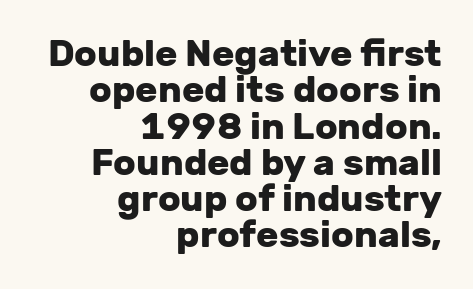
Regarding leading, the lines here are crowded together. Its strokes are broad and dark, the hallmark of bold type. Spacing verdict: proportional, widths tailored to each character. These lines stack with their right ends in a neat column. The lettering holds an erect, upright posture throughout. Students, note that the glyphs here touch the page at normal intervals.
